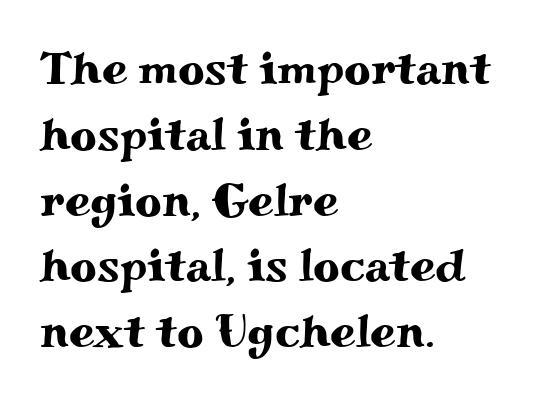
The letters stand upright; this is a roman face. Letter spacing: default. You could not count columns in this text — the font is proportionally spaced. The designer went with a serif here, giving each stem small feet. The line-height multiplier appears to be the usual default. Only glyphs here, with clear space below each row.
